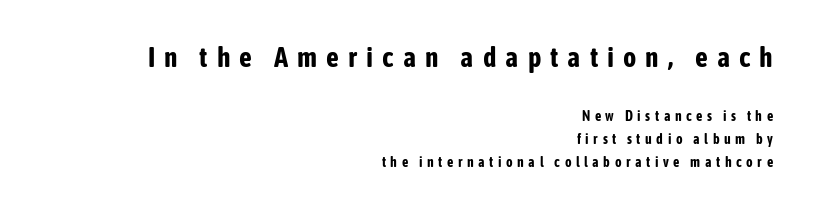
Chunky letters — that's bold for sure. The paragraph has a hard right edge and a soft left edge. This layout puts the oversized block above and the modest block below. The line-height multiplier appears to be the usual default. To sum up the face: it is a sans, with no serifs.
